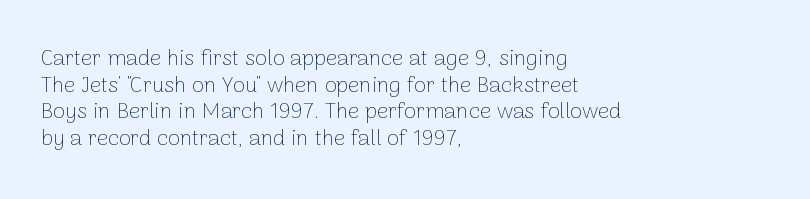
Q: Is the text bold? A: No.
Q: Is the text italic (slanted)? A: No, it is upright.
Q: Is the text underlined? A: No.
Q: How is the paragraph aligned? A: Left-aligned.
Q: Is the spacing between letters normal or unusually wide? A: Normal.
